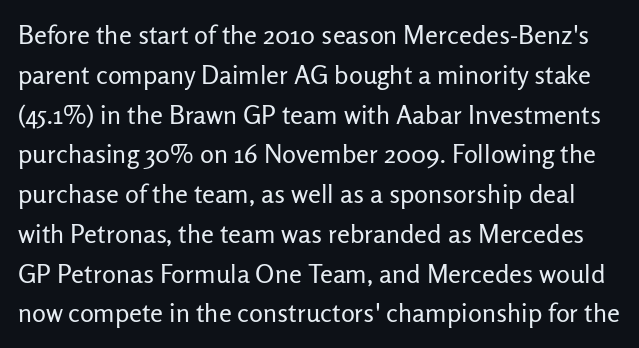
Q: Is the text bold? A: No.
Q: Is the text italic (slanted)? A: No, it is upright.
Q: Is the text underlined? A: No.
Q: Is the spacing between letters normal or unusually wide? A: Normal.
Q: Is the spacing between lines tight, normal or loose? A: Normal.
